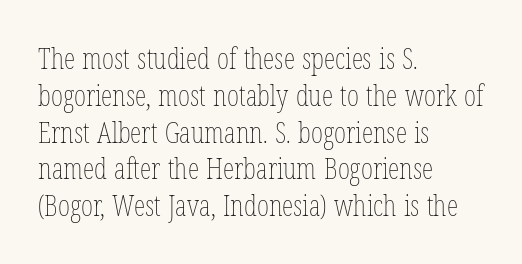
Q: Is the text bold? A: No.
Q: Is the text italic (slanted)? A: No, it is upright.
Q: Is the text underlined? A: No.
Q: How is the paragraph aligned? A: Left-aligned.
Q: Is the spacing between letters normal or unusually wide? A: Normal.
Q: Is the spacing between lines tight, normal or loose? A: Normal.
Q: Width (condensed, normal, or wide)? A: Condensed.
Q: Stroke contrast? A: Low.
Q: x-height? A: Medium.
Q: Monospaced? A: No.
